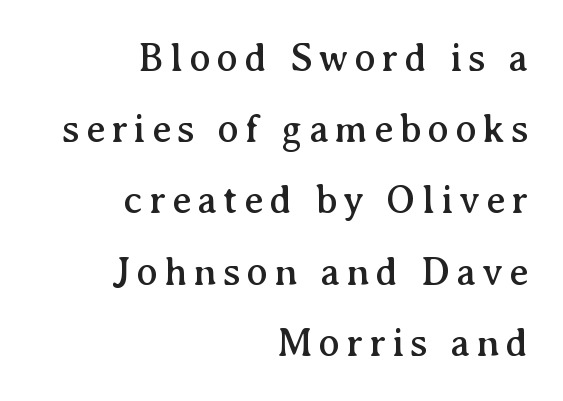
Q: Is the text italic (slanted)? A: No, it is upright.
Q: Is the typeface a serif or a sans-serif typeface? A: Serif.
Q: Is the text underlined? A: No.
Q: How is the paragraph aligned? A: Right-aligned.
Q: Width (condensed, normal, or wide)? A: Normal.
Q: Stroke contrast? A: Medium.
Q: x-height? A: Medium.
Q: Monospaced? A: No.
